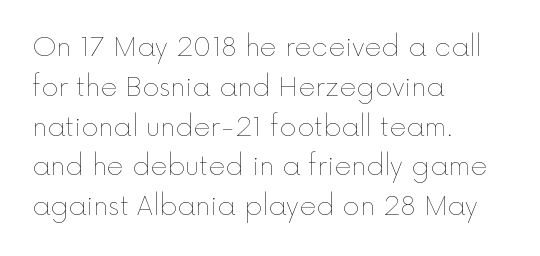
{"italic": "no", "bold": "no", "underline": "no", "align": "left", "line_spacing": "normal", "line_spacing_ratio": 1.53, "letter_spacing": "normal", "letter_spacing_em": 0.0, "glyph_px": 26}
